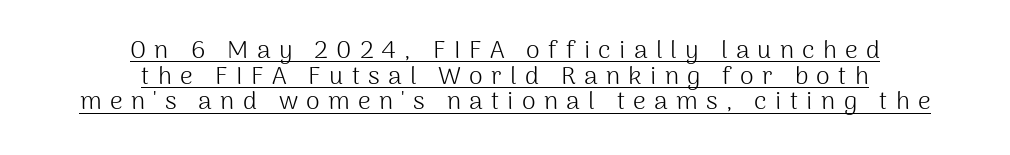
The image shows 25 px text type, upright; set centered, tight line spacing (1.03x), unusually wide letter spacing (+0.33 em), underlined.
